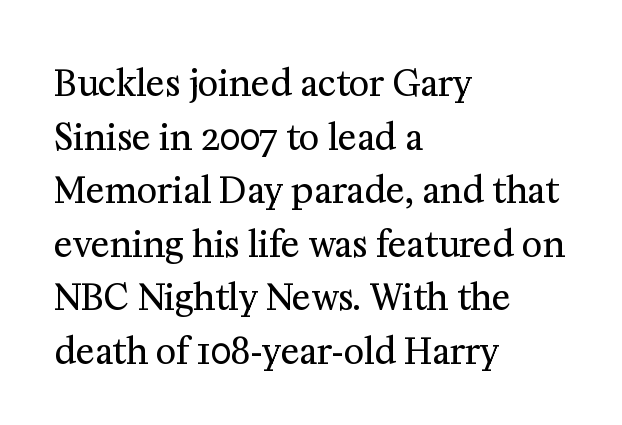
{"serif": "yes", "italic": "no", "bold": "no", "weight": "regular", "width": "normal", "stroke_contrast": "medium", "x_height": "medium", "monospaced": "no", "underline": "no", "align": "left", "line_spacing": "normal", "line_spacing_ratio": 1.53, "letter_spacing": "normal", "letter_spacing_em": 0.0, "glyph_px": 35}
